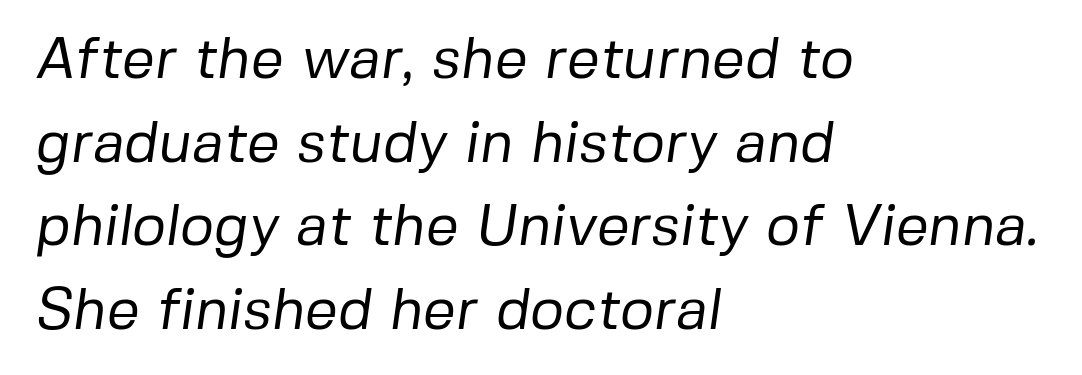
{"serif": "no", "bold": "no", "weight": "regular", "width": "normal", "stroke_contrast": "low", "x_height": "medium", "monospaced": "no", "underline": "no", "align": "left", "line_spacing": "normal", "line_spacing_ratio": 1.44, "letter_spacing": "normal", "letter_spacing_em": 0.0, "glyph_px": 58}
